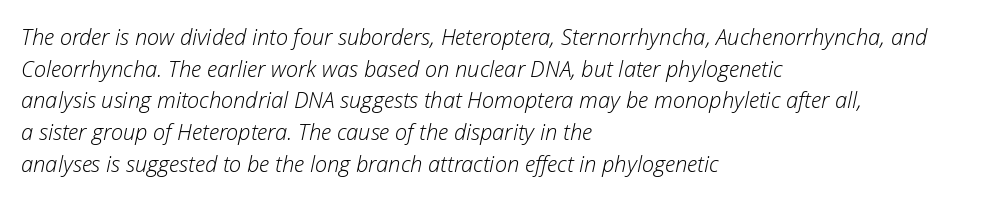
Q: Is the text bold? A: No.
Q: Is the text italic (slanted)? A: Yes, it leans right by about 12 degrees.
Q: Is the text underlined? A: No.
Q: How is the paragraph aligned? A: Left-aligned.
Q: Is the spacing between letters normal or unusually wide? A: Normal.
Q: Is the spacing between lines tight, normal or loose? A: Normal.
